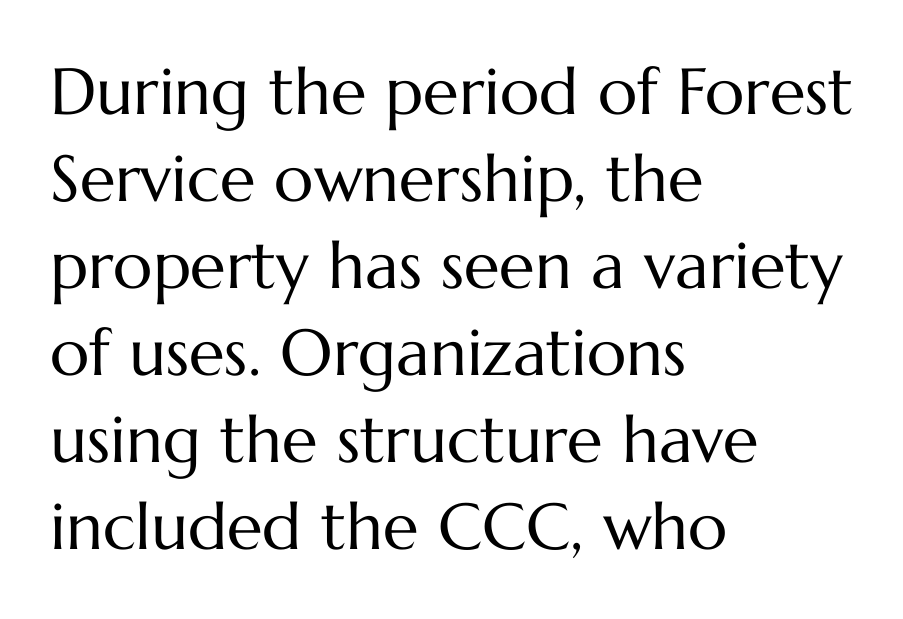
The ragged edge is on the right, which tells us the setting is flush left. Proportional: the letters do not fall into vertical columns. Stems here are at most as thick as an everyday book face. Nobody drew a line under any word here. Compared with typical body copy, the letter spacing here is the same. The letters stand upright; this is a roman face.
